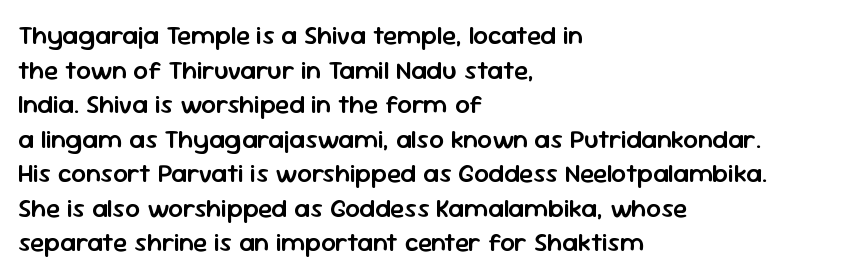
The image shows 26 px text type, upright; set left-aligned, normal line spacing (1.33x), normal letter spacing, not underlined.
